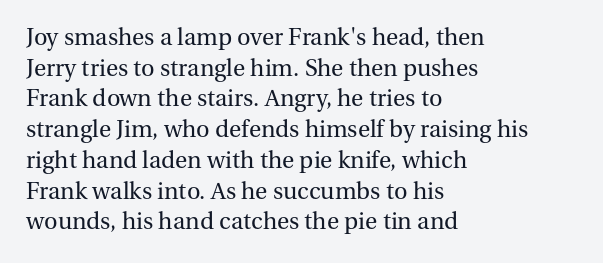
{"italic": "no", "bold": "no", "underline": "no", "align": "left", "line_spacing_ratio": 1.23, "letter_spacing": "normal", "letter_spacing_em": 0.0, "glyph_px": 25}
